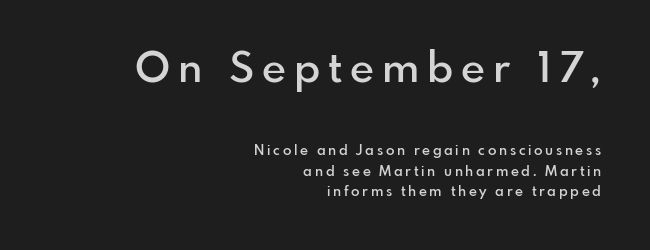
This sample is right-justified, so line beginnings fall wherever the words allow. Heft: intermediate — a semibold. These lines are rendered in a variable-pitch font. Rows of type keep a routine distance in the vertical direction. The foot of each line stays bare and open. Stroke terminals: plain, sans-serif.
